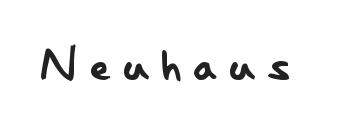
A clean baseline with only descenders dipping below it. Vertical strokes here are truly vertical. Here the glyphs are tracked loosely, breaking word shapes into spaced letters. The letters advance in unequal steps, a hallmark of proportional type.
